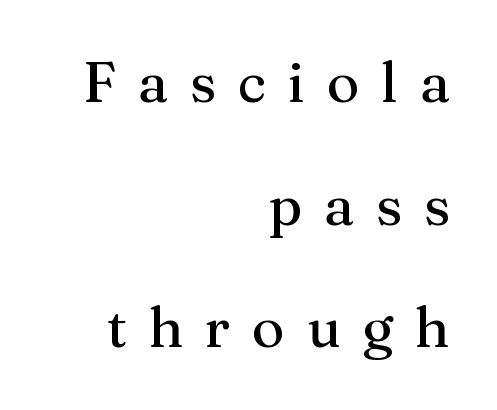
The image shows 56 px serif type, upright; set right-aligned, loose line spacing (2.19x), unusually wide letter spacing (+0.39 em), not underlined; medium stroke contrast and a medium x-height.
